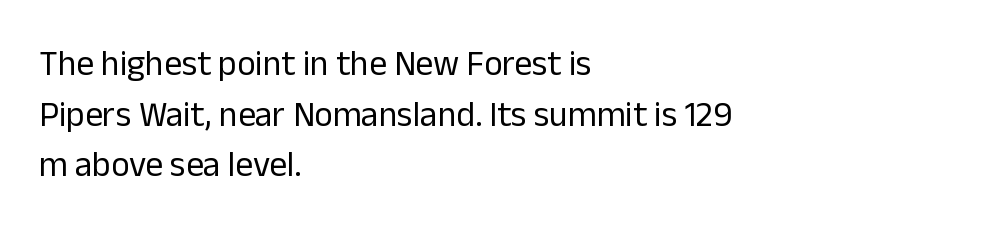
This sample uses an upright cut, with every glyph sitting square on the baseline. The strokes are not fattened; the text isn't bold. The words here are not underlined. Does the type have serifs? No, each stem ends abruptly.
